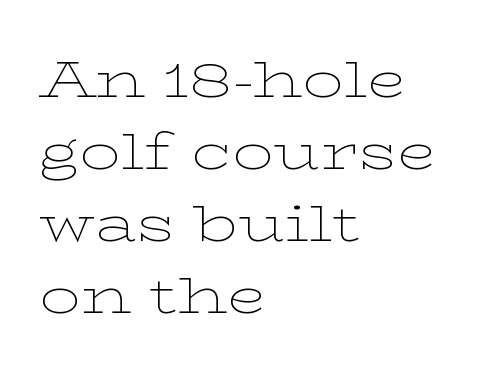
The image shows 51 px thin, wide serif type, upright; set left-aligned, normal line spacing (1.41x), normal letter spacing, not underlined; low stroke contrast and a medium x-height.
